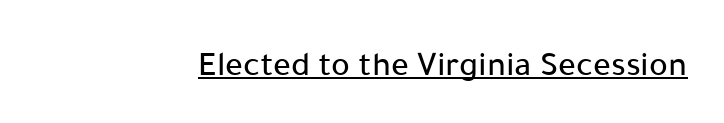
{"serif": "no", "italic": "no", "width": "normal", "stroke_contrast": "low", "x_height": "medium", "monospaced": "no", "underline": "yes", "letter_spacing": "normal", "letter_spacing_em": 0.0, "glyph_px": 35}
